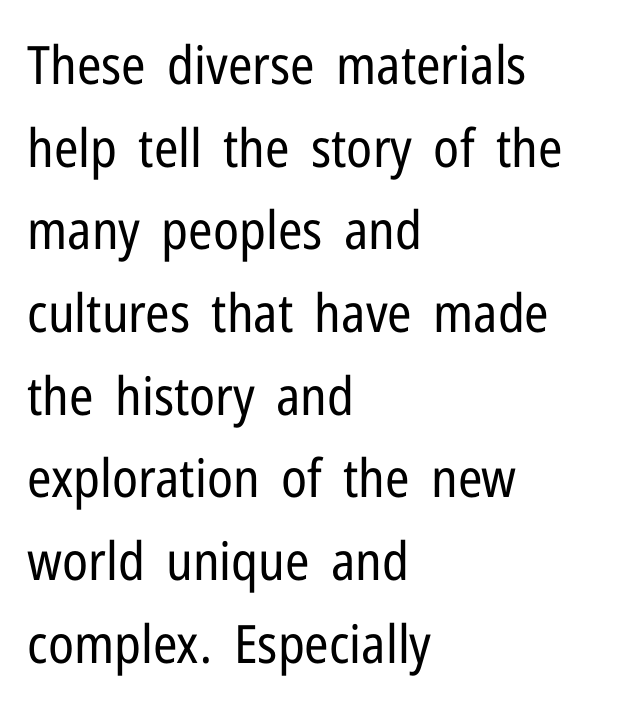
The image shows 53 px regular-weight, condensed sans-serif type, upright; set left-aligned, normal line spacing (1.56x), normal letter spacing, not underlined; low stroke contrast and a medium x-height.
